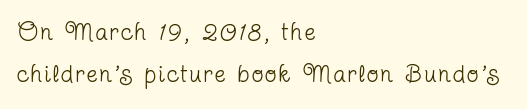
{"italic": "no", "bold": "no", "underline": "no", "align": "left", "line_spacing_ratio": 1.76, "glyph_px": 24}
